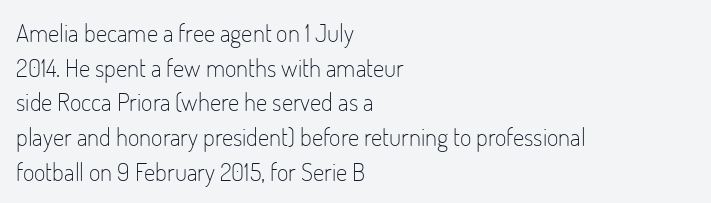
The image shows 25 px text type, upright; set left-aligned, normal line spacing (1.39x), normal letter spacing, not underlined.
